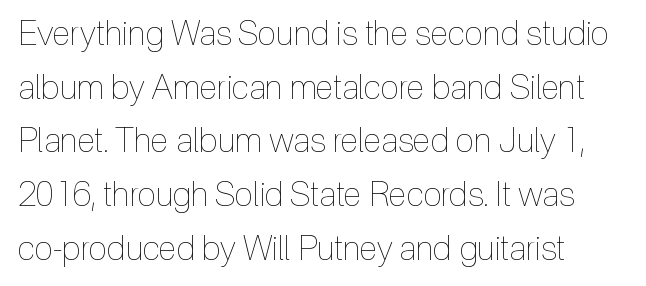
No word sits above an underline. Think standard paragraph weight, or any step lighter than that. The letters advance in unequal steps, a hallmark of proportional type. Horizontal alignment here is leftward, the default for most running prose.
